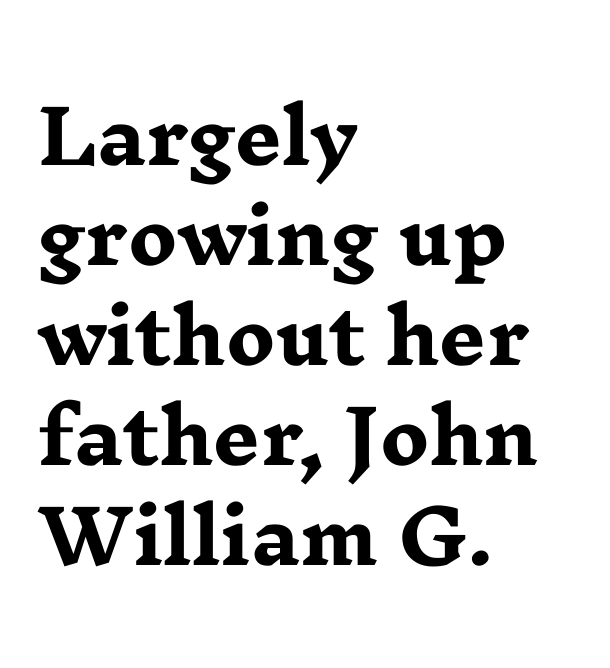
Q: Is the text bold? A: Yes.
Q: Is the text italic (slanted)? A: No, it is upright.
Q: Is the typeface a serif or a sans-serif typeface? A: Serif.
Q: Is the text underlined? A: No.
Q: How is the paragraph aligned? A: Left-aligned.
Q: Is the spacing between letters normal or unusually wide? A: Normal.
Q: Is the spacing between lines tight, normal or loose? A: Normal.
Q: Width (condensed, normal, or wide)? A: Wide.
Q: Stroke contrast? A: Low.
Q: x-height? A: Medium.
Q: Monospaced? A: No.
